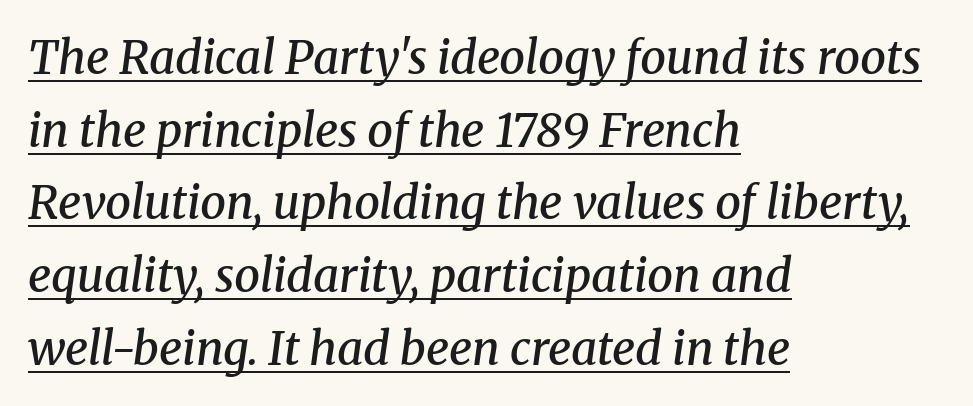
Q: Is the text bold? A: Semi-bold.
Q: Is the text italic (slanted)? A: Yes, it leans right by about 8 degrees.
Q: Is the typeface a serif or a sans-serif typeface? A: Serif.
Q: Is the text underlined? A: Yes.
Q: How is the paragraph aligned? A: Left-aligned.
Q: Is the spacing between letters normal or unusually wide? A: Normal.
Q: Is the spacing between lines tight, normal or loose? A: Normal.
Q: Width (condensed, normal, or wide)? A: Normal.
Q: Stroke contrast? A: Medium.
Q: x-height? A: Medium.
Q: Monospaced? A: No.
